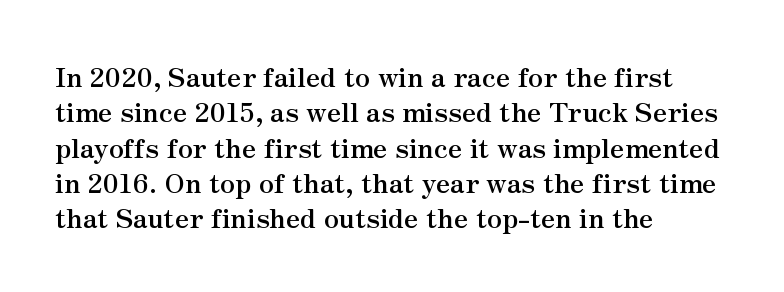
A clean baseline with only descenders dipping below it. These lines stack with their left ends in a neat column. Regular leading. Pretty heavy lettering here — definitely bold. Does extra space separate the letters? No, they use regular spacing.
